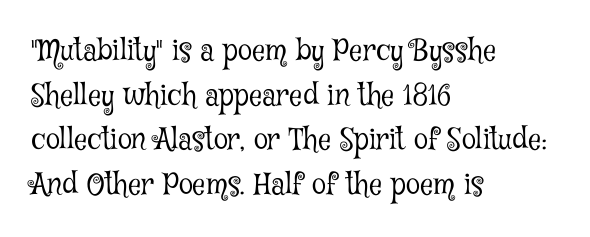
Q: Is the text bold? A: No.
Q: Is the text italic (slanted)? A: No, it is upright.
Q: Is the typeface a serif or a sans-serif typeface? A: Serif.
Q: Is the text underlined? A: No.
Q: How is the paragraph aligned? A: Left-aligned.
Q: Is the spacing between letters normal or unusually wide? A: Normal.
Q: Is the spacing between lines tight, normal or loose? A: Normal.
Q: Width (condensed, normal, or wide)? A: Condensed.
Q: Stroke contrast? A: Low.
Q: x-height? A: Medium.
Q: Monospaced? A: No.
